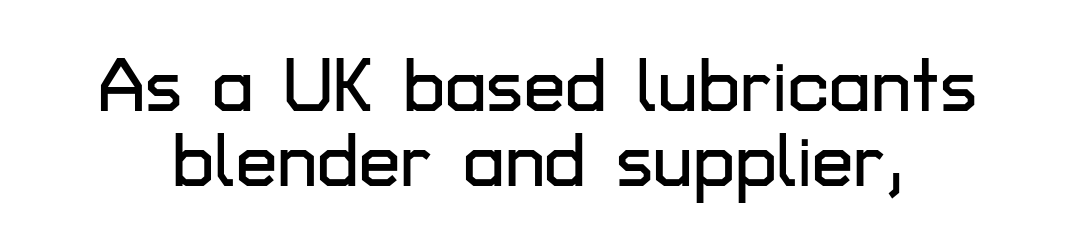
{"serif": "no", "italic": "no", "width": "normal", "stroke_contrast": "low", "x_height": "medium", "monospaced": "no", "underline": "no", "line_spacing": "tight", "line_spacing_ratio": 1.01, "letter_spacing": "normal", "letter_spacing_em": 0.0, "glyph_px": 74}
